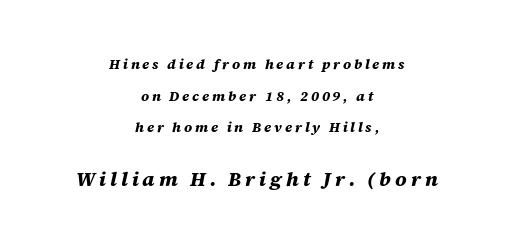
Q: Is the text bold? A: Yes.
Q: Is the text italic (slanted)? A: Yes, it leans right by about 12 degrees.
Q: Is the text underlined? A: No.
Q: How is the paragraph aligned? A: Centered.
Q: Is the spacing between letters normal or unusually wide? A: Unusually wide.
Q: Is the spacing between lines tight, normal or loose? A: Loose.
Q: Which block of text is set in a larger size, the first (top) or the second (bottom)? A: The second (bottom) one.
